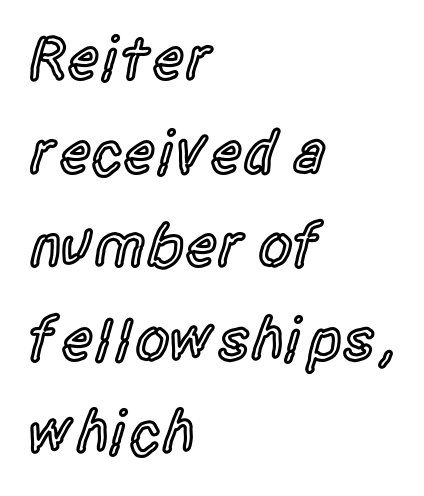
Q: Is the text bold? A: Semi-bold.
Q: Is the text italic (slanted)? A: Yes.
Q: Is the typeface a serif or a sans-serif typeface? A: Sans-serif.
Q: Is the text underlined? A: No.
Q: How is the paragraph aligned? A: Left-aligned.
Q: Is the spacing between letters normal or unusually wide? A: Normal.
Q: Is the spacing between lines tight, normal or loose? A: Normal.
Q: Width (condensed, normal, or wide)? A: Condensed.
Q: x-height? A: Large.
Q: Monospaced? A: No.
